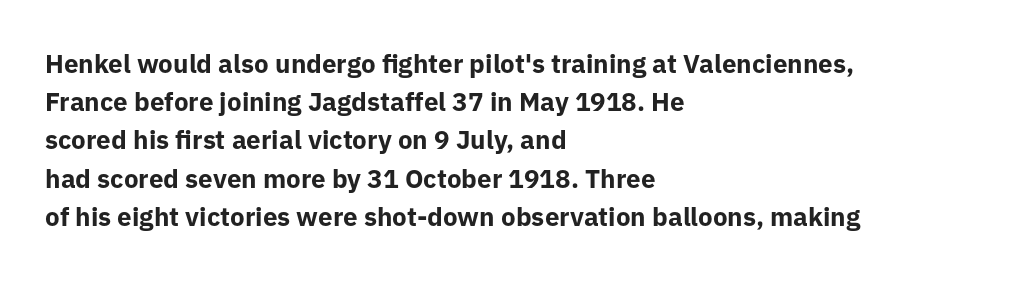
Q: Is the text bold? A: Yes.
Q: Is the text italic (slanted)? A: No, it is upright.
Q: Is the text underlined? A: No.
Q: How is the paragraph aligned? A: Left-aligned.
Q: Is the spacing between letters normal or unusually wide? A: Normal.
Q: Is the spacing between lines tight, normal or loose? A: Normal.
